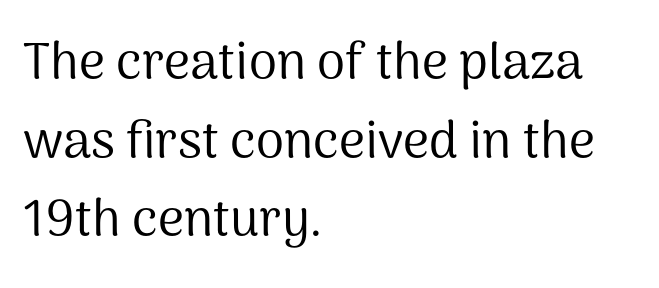
Q: Is the text bold? A: No.
Q: Is the text italic (slanted)? A: No, it is upright.
Q: Is the typeface a serif or a sans-serif typeface? A: Sans-serif.
Q: Is the text underlined? A: No.
Q: How is the paragraph aligned? A: Left-aligned.
Q: Is the spacing between letters normal or unusually wide? A: Normal.
Q: Is the spacing between lines tight, normal or loose? A: Normal.
Q: Width (condensed, normal, or wide)? A: Normal.
Q: Stroke contrast? A: Medium.
Q: x-height? A: Medium.
Q: Monospaced? A: No.
